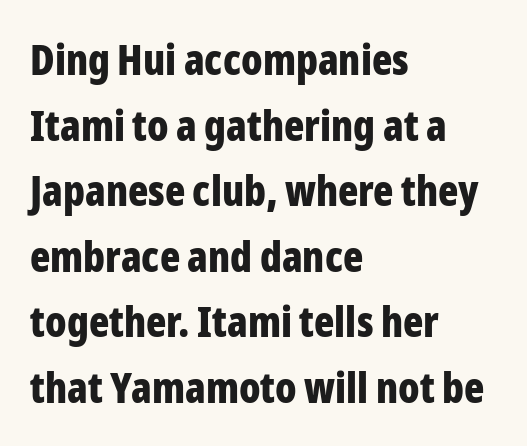
The image shows 42 px bold, condensed sans-serif type, upright; set left-aligned, normal line spacing (1.56x), normal letter spacing, not underlined; low stroke contrast and a medium x-height.
